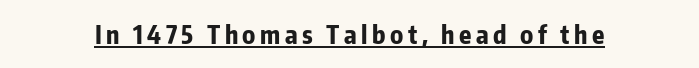
Q: Is the text bold? A: Yes.
Q: Is the text italic (slanted)? A: No, it is upright.
Q: Is the text underlined? A: Yes.
